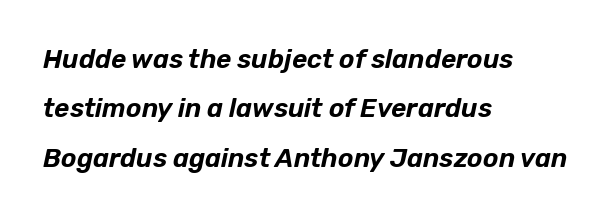
{"italic": "yes", "lean": "right", "slant_degrees": 12, "underline": "no", "align": "left", "line_spacing": "loose", "line_spacing_ratio": 1.9, "letter_spacing": "normal", "letter_spacing_em": 0.0, "glyph_px": 26}
